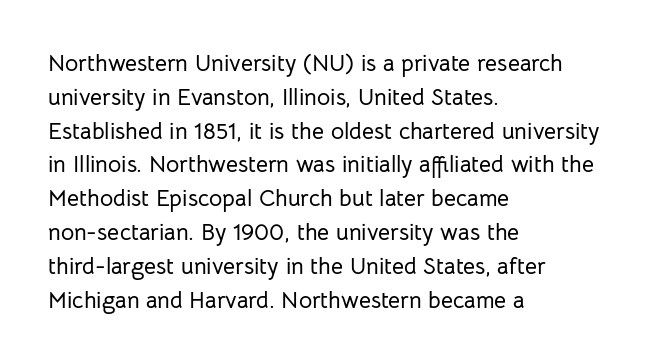
The image shows 23 px text type, upright; set left-aligned, normal line spacing (1.47x), normal letter spacing, not underlined.
